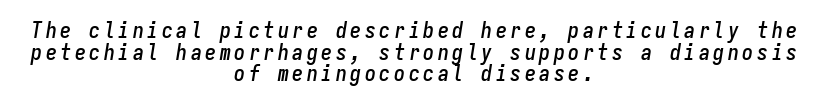
{"italic": "yes", "lean": "right", "slant_degrees": 9, "underline": "no", "align": "center", "line_spacing": "tight", "line_spacing_ratio": 0.98, "glyph_px": 22}
